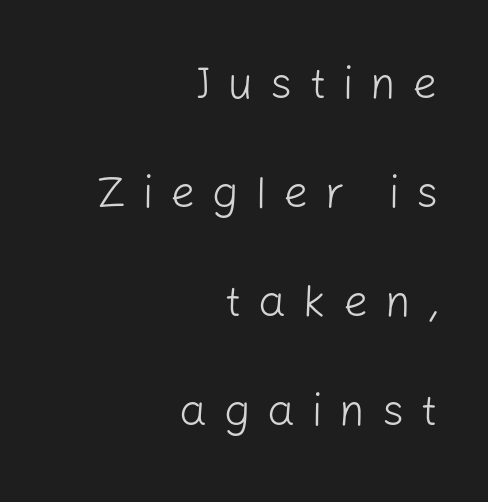
Stem width sits at or under what a default text font uses. The glyphs in this specimen are sans serif. A typesetter would mark this as roman, not italic. Words appear elongated and porous because spacing is wide.
